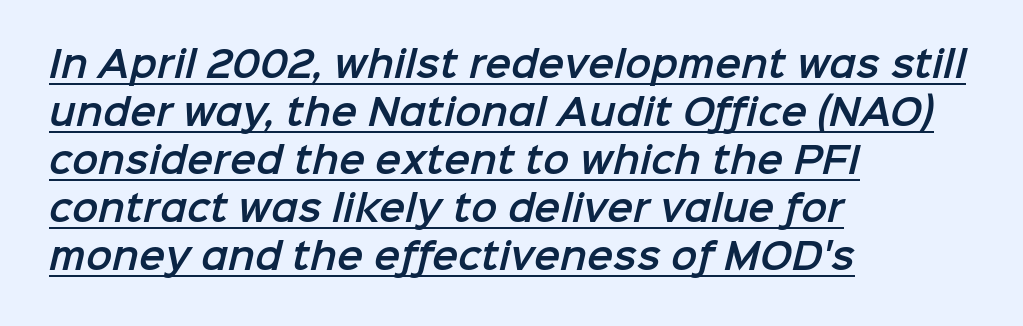
{"serif": "no", "width": "normal", "stroke_contrast": "low", "x_height": "medium", "monospaced": "no", "underline": "yes", "align": "left", "line_spacing": "normal", "line_spacing_ratio": 1.37, "letter_spacing": "normal", "letter_spacing_em": 0.0, "glyph_px": 35}
